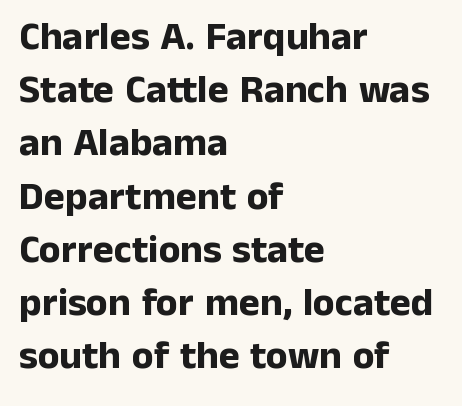
Q: Is the text bold? A: Yes.
Q: Is the text italic (slanted)? A: No, it is upright.
Q: Is the typeface a serif or a sans-serif typeface? A: Sans-serif.
Q: Is the text underlined? A: No.
Q: How is the paragraph aligned? A: Left-aligned.
Q: Is the spacing between letters normal or unusually wide? A: Normal.
Q: Is the spacing between lines tight, normal or loose? A: Normal.
Q: Width (condensed, normal, or wide)? A: Normal.
Q: Stroke contrast? A: Low.
Q: x-height? A: Medium.
Q: Monospaced? A: No.
